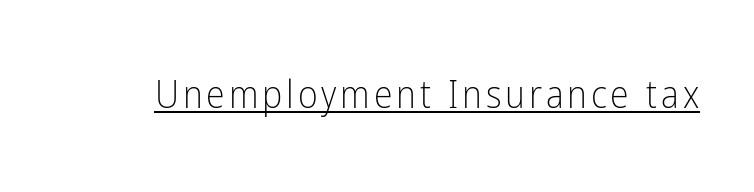
{"serif": "no", "italic": "no", "bold": "no", "weight": "light", "width": "condensed", "stroke_contrast": "low", "x_height": "medium", "monospaced": "no", "underline": "yes", "glyph_px": 38}
